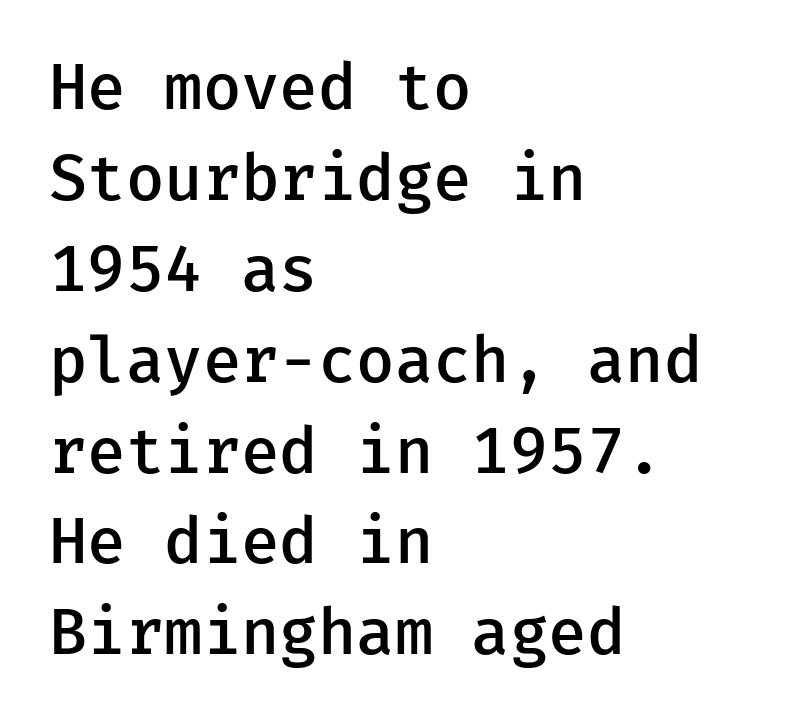
A classic flush-left, rag-right setting is used for this passage. The face used here is a sans, in the tradition of grotesques and geometrics. Slightly chunky letters — semibold, I'd say, not full bold. Between one letter and the next there's only the usual sliver of space. Just letters on the line, the space beneath them empty.
